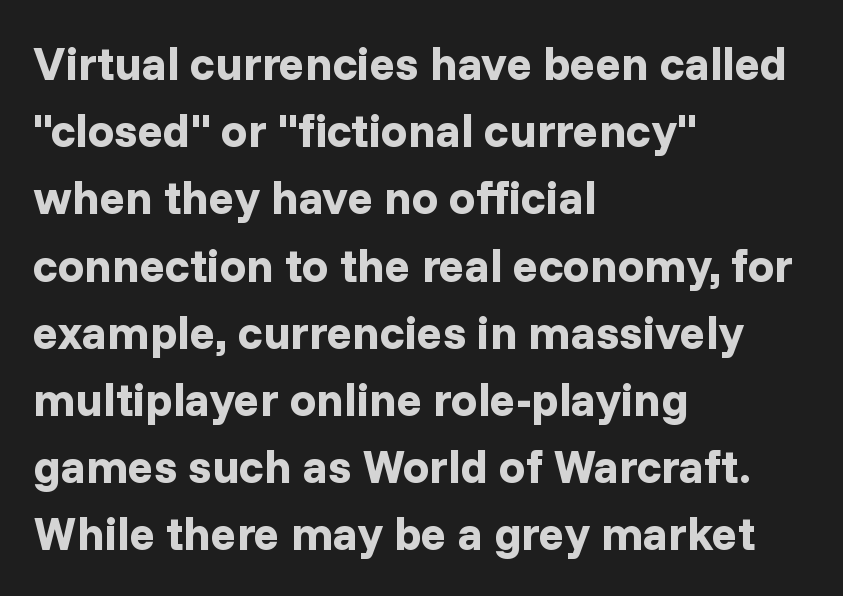
The image shows 47 px bold sans-serif type, upright; set left-aligned, normal line spacing (1.43x), normal letter spacing, not underlined; low stroke contrast and a medium x-height.
